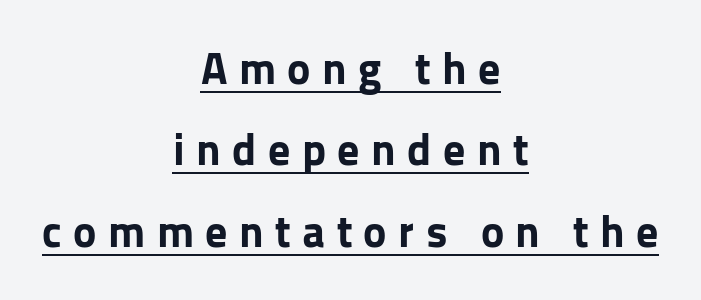
Q: Is the text bold? A: Yes.
Q: Is the text italic (slanted)? A: No, it is upright.
Q: Is the typeface a serif or a sans-serif typeface? A: Sans-serif.
Q: Is the text underlined? A: Yes.
Q: How is the paragraph aligned? A: Centered.
Q: Is the spacing between letters normal or unusually wide? A: Unusually wide.
Q: Width (condensed, normal, or wide)? A: Normal.
Q: Stroke contrast? A: Low.
Q: x-height? A: Medium.
Q: Monospaced? A: No.
